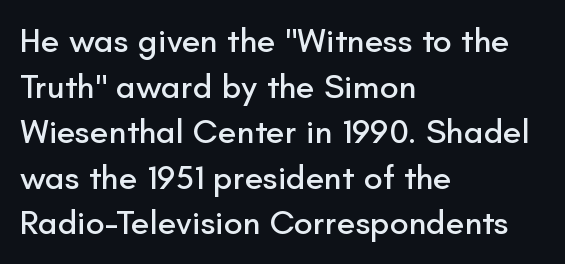
Type style note: lacks serifs. Evenly set lines give the paragraph a standard silhouette. It's the straight-up-and-down kind of type. This sample is left-justified, so line endings fall wherever the words run out.
